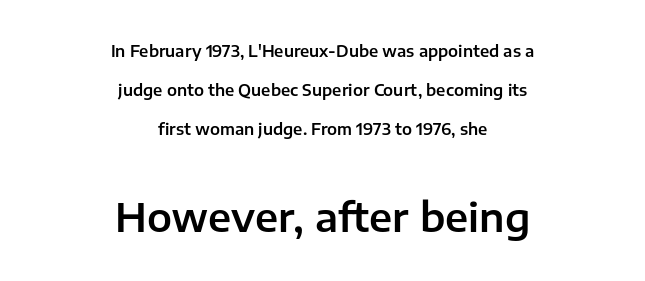
No feet cap the strokes, marking this as sans-serif type. Plain, unruled lines of type. The rendering uses natural spacing where letterforms have individual widths. Quick note: interline space is abundant. Is the block centered? Yes — each line is placed symmetrically about the middle. The letters sit at their default tracking, neither squeezed nor spread.
